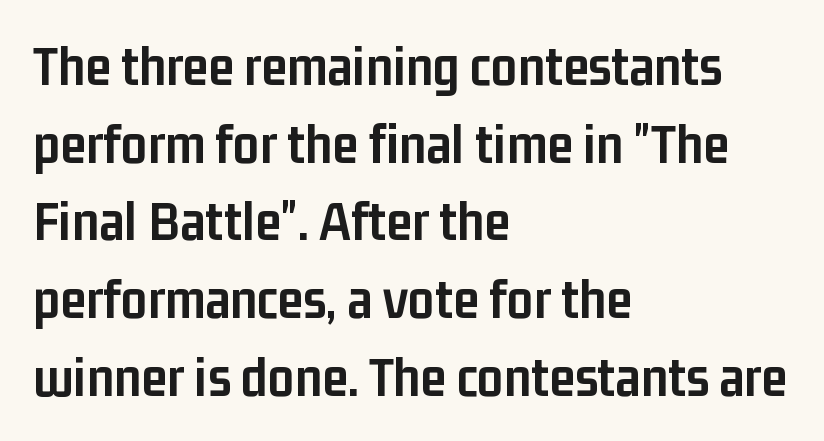
Q: Is the text bold? A: Yes.
Q: Is the text italic (slanted)? A: No, it is upright.
Q: Is the typeface a serif or a sans-serif typeface? A: Sans-serif.
Q: Is the text underlined? A: No.
Q: How is the paragraph aligned? A: Left-aligned.
Q: Is the spacing between letters normal or unusually wide? A: Normal.
Q: Is the spacing between lines tight, normal or loose? A: Normal.
Q: Width (condensed, normal, or wide)? A: Condensed.
Q: Stroke contrast? A: Low.
Q: x-height? A: Medium.
Q: Monospaced? A: No.
